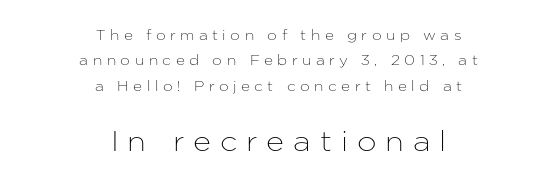
Vertical strokes here are truly vertical. Spacing verdict: proportional, widths tailored to each character. Nobody drew a line under any word here. Between these two stacked blocks, the lower one wins on size.
